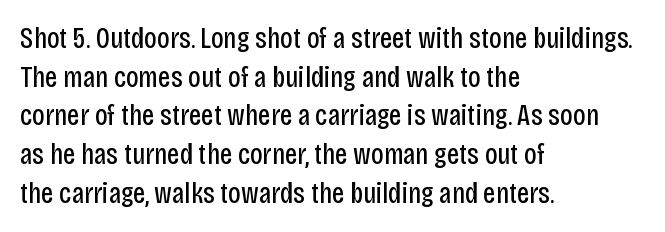
The image shows 30 px regular-weight, condensed sans-serif type, upright; set left-aligned, normal line spacing (1.29x), normal letter spacing, not underlined; low stroke contrast and a large x-height.
